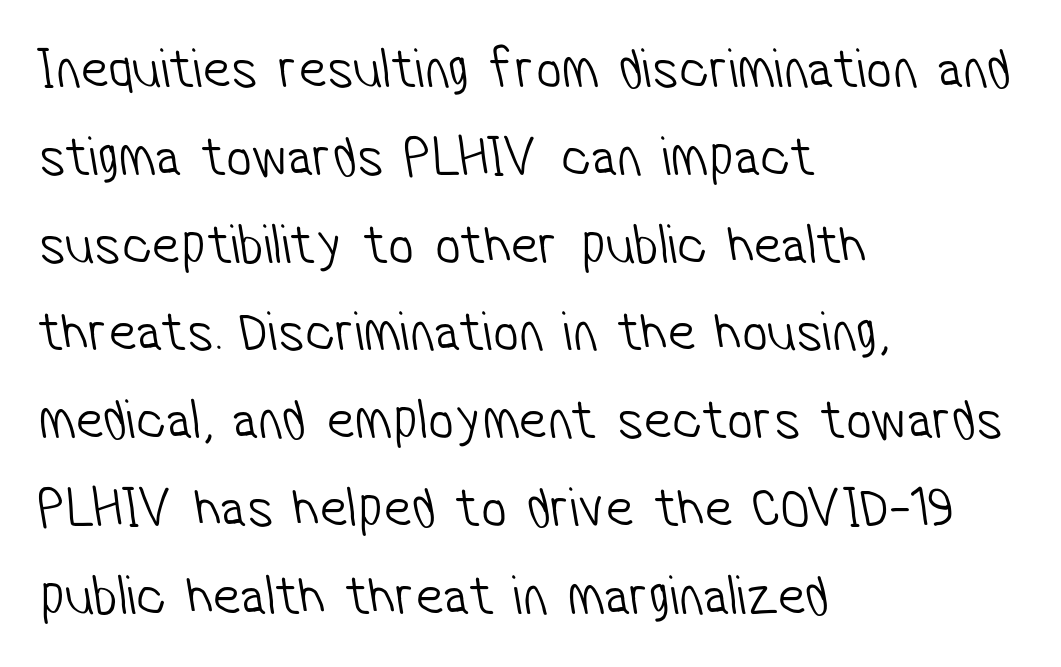
Has an underline been added? It has not. This is not heavy type; no bold has been used. Caption: multi-line text, flush left, ragged right. The letters sit at their default tracking, neither squeezed nor spread. The letters advance in unequal steps, a hallmark of proportional type. Examine the stroke ends and you'll find no serifs.
